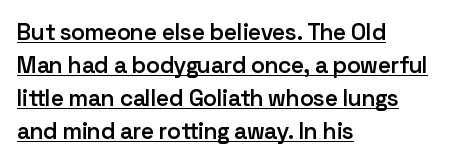
The image shows 23 px text type, upright; set left-aligned, normal line spacing (1.44x), normal letter spacing, underlined.
